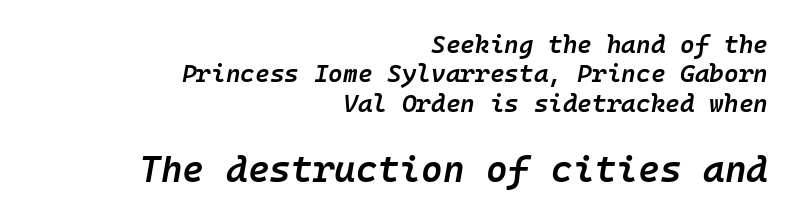
Weight: semibold (demi). Each row of text sits above clean, open space. Characters follow at the spacing the type designer built in. Typesetter's note — lower block bumped up in size, upper block left smaller.
